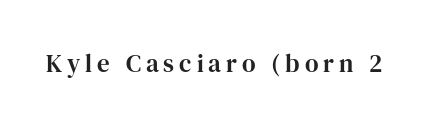
Q: Is the text italic (slanted)? A: No, it is upright.
Q: Is the text underlined? A: No.
Q: Is the spacing between letters normal or unusually wide? A: Unusually wide.
